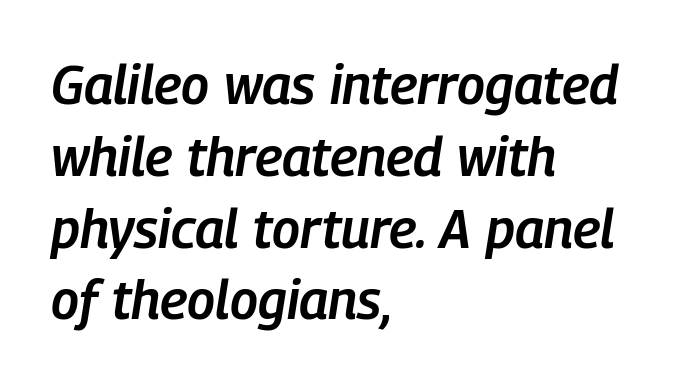
Q: Is the text bold? A: Semi-bold.
Q: Is the text italic (slanted)? A: Yes, it leans right by about 9 degrees.
Q: Is the text underlined? A: No.
Q: How is the paragraph aligned? A: Left-aligned.
Q: Is the spacing between letters normal or unusually wide? A: Normal.
Q: Is the spacing between lines tight, normal or loose? A: Normal.
Q: Width (condensed, normal, or wide)? A: Condensed.
Q: Stroke contrast? A: Low.
Q: x-height? A: Medium.
Q: Monospaced? A: No.
